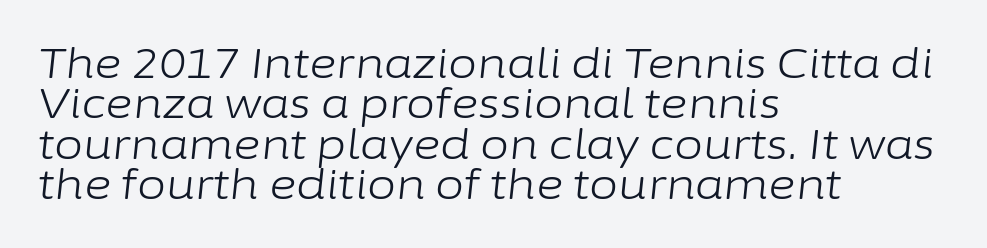
Q: Is the text bold? A: No.
Q: Is the text italic (slanted)? A: Yes, it leans right by about 6 degrees.
Q: Is the text underlined? A: No.
Q: How is the paragraph aligned? A: Left-aligned.
Q: Is the spacing between letters normal or unusually wide? A: Normal.
Q: Is the spacing between lines tight, normal or loose? A: Tight.
Q: Width (condensed, normal, or wide)? A: Normal.
Q: Stroke contrast? A: Low.
Q: x-height? A: Medium.
Q: Monospaced? A: No.
